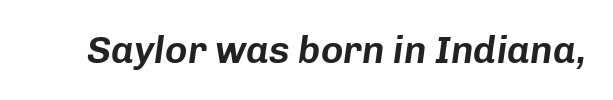
{"italic": "yes", "lean": "right", "slant_degrees": 8, "width": "normal", "stroke_contrast": "low", "x_height": "medium", "monospaced": "no", "underline": "no", "letter_spacing": "normal", "letter_spacing_em": 0.0, "glyph_px": 38}
